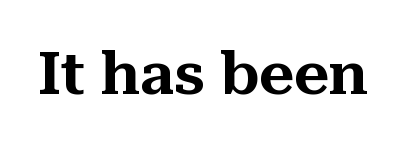
The image shows 60 px serif type, upright; set normal letter spacing, not underlined; medium stroke contrast and a medium x-height.
